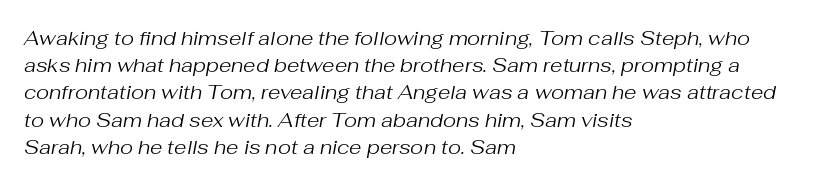
{"italic": "yes", "lean": "right", "slant_degrees": 10, "bold": "no", "underline": "no", "align": "left", "line_spacing": "normal", "line_spacing_ratio": 1.36, "letter_spacing": "normal", "letter_spacing_em": 0.0, "glyph_px": 20}
